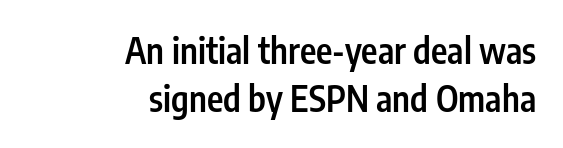
The image shows 35 px semibold, condensed sans-serif type, upright; set right-aligned, normal line spacing (1.38x), normal letter spacing, not underlined; low stroke contrast and a medium x-height.
